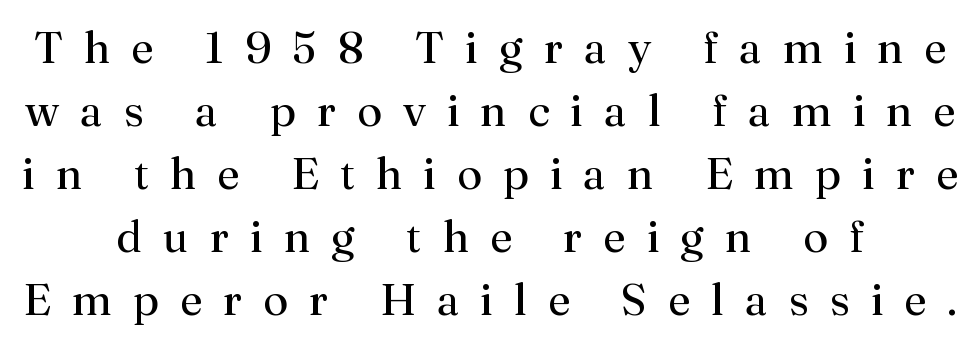
The image shows 45 px regular-weight serif type, upright; set normal line spacing (1.4x), unusually wide letter spacing (+0.47 em), not underlined; medium stroke contrast and a small x-height.
